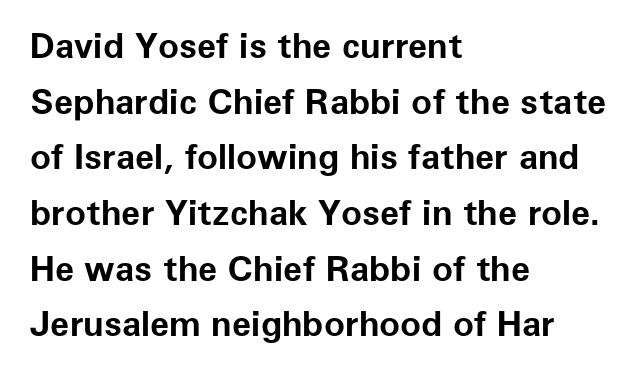
This sample has the flowing, uneven cadence of proportional lettering. The strokes are fattened all the way to bold. Here the glyphs are tracked normally, forming tight word shapes. Just letters on the line, the space beneath them empty. Regarding leading, the lines here are spaced in the standard way.
